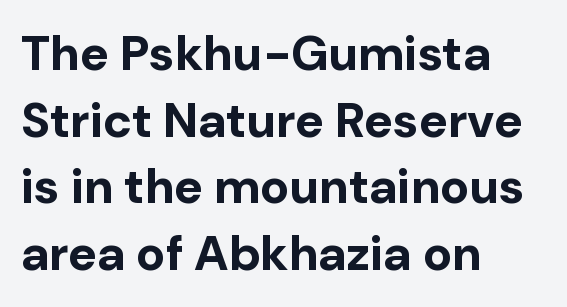
{"serif": "no", "italic": "no", "bold": "yes", "weight": "bold", "width": "normal", "stroke_contrast": "low", "x_height": "medium", "monospaced": "no", "underline": "no", "align": "left", "line_spacing": "normal", "line_spacing_ratio": 1.36, "letter_spacing": "normal", "letter_spacing_em": 0.0, "glyph_px": 49}
